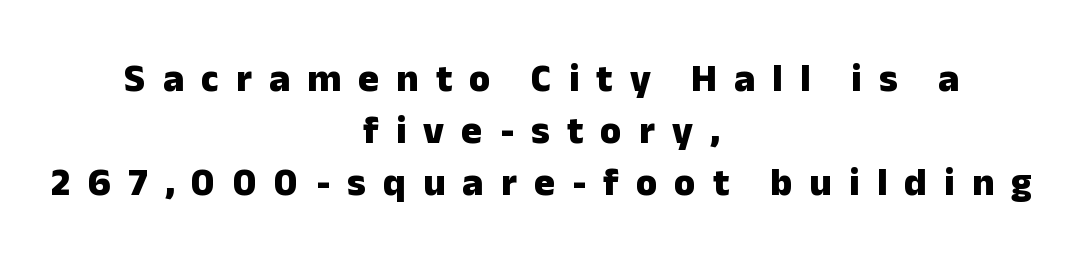
{"serif": "no", "italic": "no", "bold": "yes", "weight": "heavy", "width": "normal", "stroke_contrast": "low", "x_height": "medium", "monospaced": "no", "underline": "no", "align": "center", "line_spacing": "normal", "line_spacing_ratio": 1.33, "letter_spacing": "wide", "letter_spacing_em": 0.44, "glyph_px": 39}
